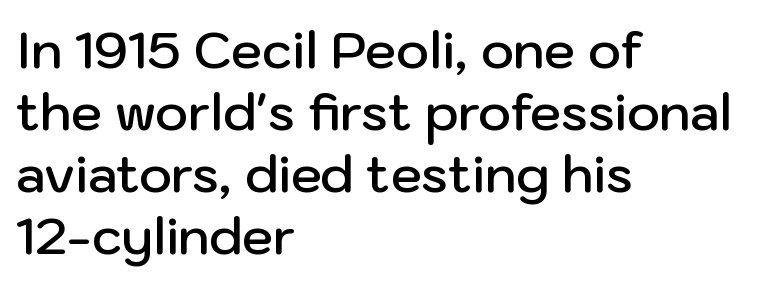
Q: Is the text bold? A: Semi-bold.
Q: Is the text italic (slanted)? A: No, it is upright.
Q: Is the typeface a serif or a sans-serif typeface? A: Sans-serif.
Q: Is the text underlined? A: No.
Q: How is the paragraph aligned? A: Left-aligned.
Q: Is the spacing between letters normal or unusually wide? A: Normal.
Q: Width (condensed, normal, or wide)? A: Normal.
Q: Stroke contrast? A: Low.
Q: x-height? A: Medium.
Q: Monospaced? A: No.
